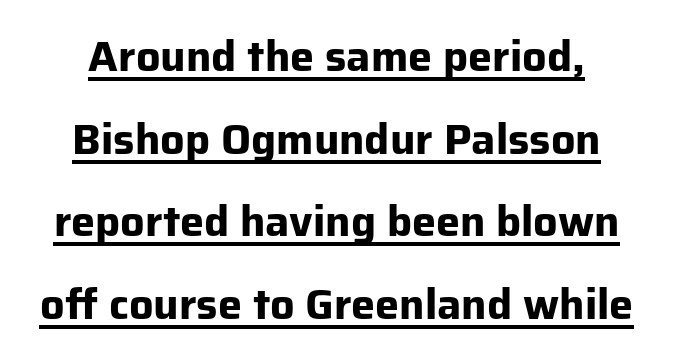
The image shows 43 px bold sans-serif type, upright; set centered, loose line spacing (1.92x), normal letter spacing, underlined; low stroke contrast and a medium x-height.
